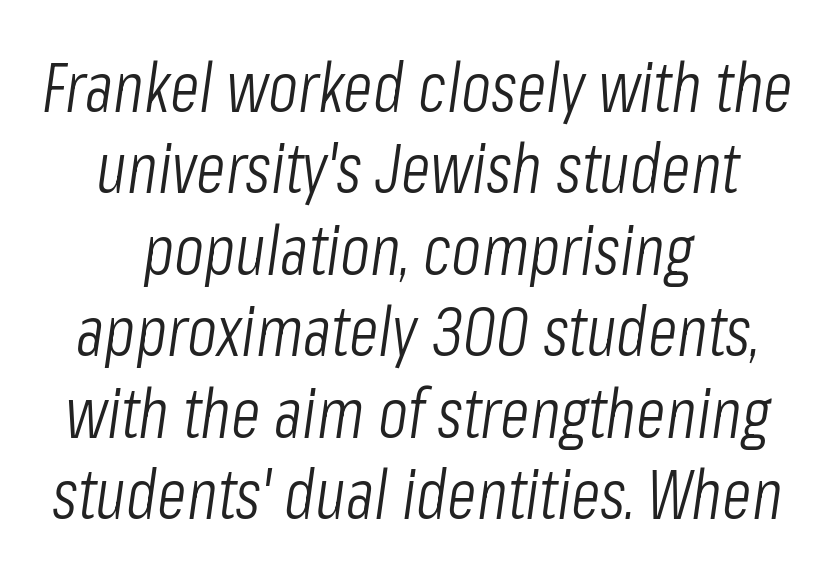
{"italic": "yes", "lean": "right", "slant_degrees": 8, "bold": "no", "weight": "light", "width": "condensed", "stroke_contrast": "low", "x_height": "medium", "monospaced": "no", "underline": "no", "align": "center", "line_spacing_ratio": 1.18, "letter_spacing": "normal", "letter_spacing_em": 0.0, "glyph_px": 69}
